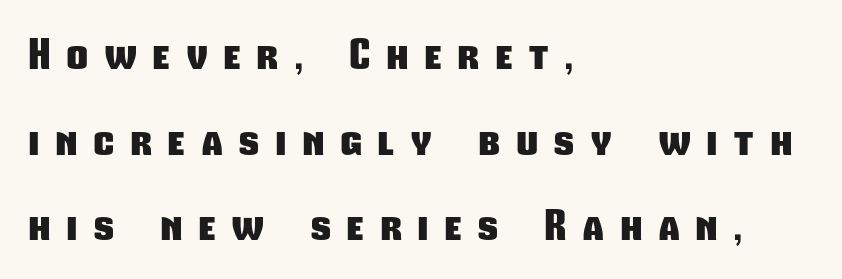
{"serif": "no", "bold": "yes", "weight": "heavy", "width": "condensed", "stroke_contrast": "low", "x_height": "medium", "monospaced": "no", "underline": "no", "align": "left", "line_spacing": "loose", "line_spacing_ratio": 2.14, "letter_spacing": "wide", "letter_spacing_em": 0.43, "glyph_px": 40}
